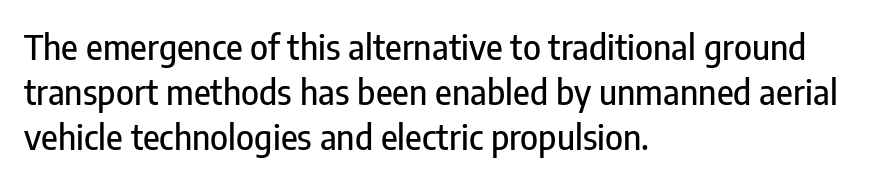
Q: Is the text italic (slanted)? A: No, it is upright.
Q: Is the typeface a serif or a sans-serif typeface? A: Sans-serif.
Q: Is the text underlined? A: No.
Q: How is the paragraph aligned? A: Left-aligned.
Q: Is the spacing between letters normal or unusually wide? A: Normal.
Q: Is the spacing between lines tight, normal or loose? A: Normal.
Q: Width (condensed, normal, or wide)? A: Condensed.
Q: Stroke contrast? A: Low.
Q: x-height? A: Medium.
Q: Monospaced? A: No.
